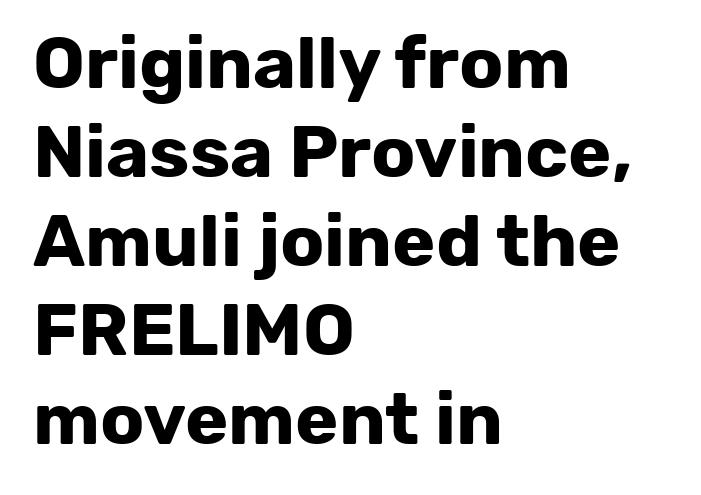
Q: Is the text bold? A: Yes.
Q: Is the text italic (slanted)? A: No, it is upright.
Q: Is the typeface a serif or a sans-serif typeface? A: Sans-serif.
Q: Is the text underlined? A: No.
Q: How is the paragraph aligned? A: Left-aligned.
Q: Is the spacing between letters normal or unusually wide? A: Normal.
Q: Width (condensed, normal, or wide)? A: Normal.
Q: Stroke contrast? A: Low.
Q: x-height? A: Medium.
Q: Monospaced? A: No.
